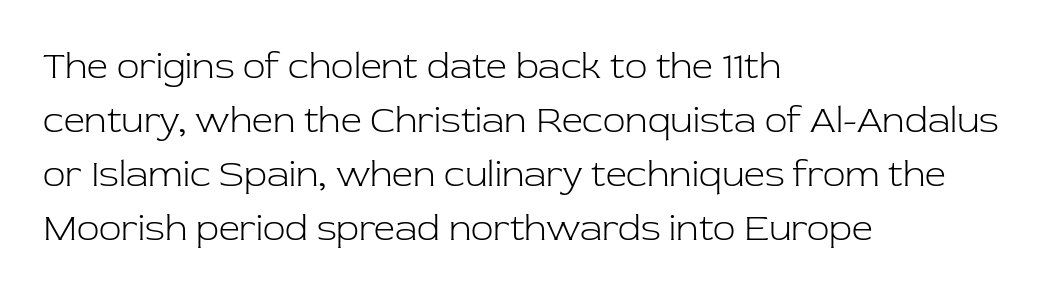
{"serif": "yes", "italic": "no", "bold": "no", "weight": "light", "width": "normal", "stroke_contrast": "low", "x_height": "medium", "monospaced": "no", "underline": "no", "align": "left", "line_spacing": "normal", "line_spacing_ratio": 1.46, "letter_spacing": "normal", "letter_spacing_em": 0.0, "glyph_px": 37}
